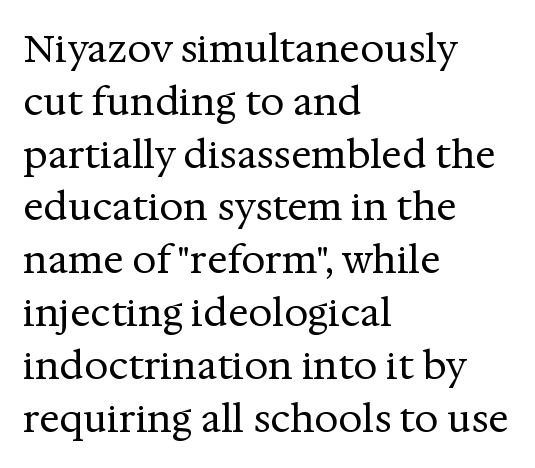
The compositor pushed each line to the left boundary. Type style note: has serifs. Short note: letters normally spaced. The rendering uses natural spacing where letterforms have individual widths. The letters stand straight up with perfectly vertical stems. These lines sit exactly where default settings would place them.
